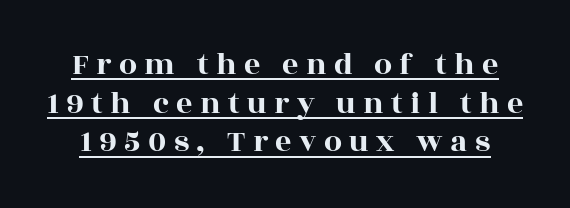
The image shows 32 px wide serif type, upright; set line spacing 1.21x, unusually wide letter spacing (+0.23 em), underlined; a large x-height.
